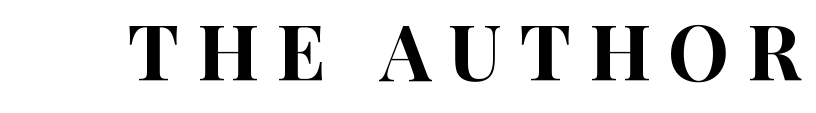
{"serif": "no", "italic": "no", "width": "condensed", "stroke_contrast": "high", "x_height": "large", "monospaced": "no", "underline": "no", "letter_spacing": "wide", "letter_spacing_em": 0.23, "glyph_px": 77}
